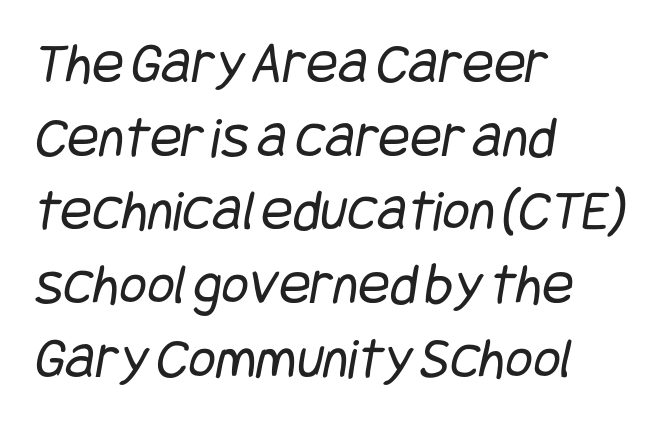
The image shows 59 px regular-weight, condensed sans-serif type; set left-aligned, normal line spacing (1.25x), normal letter spacing, not underlined; low stroke contrast and a large x-height.
